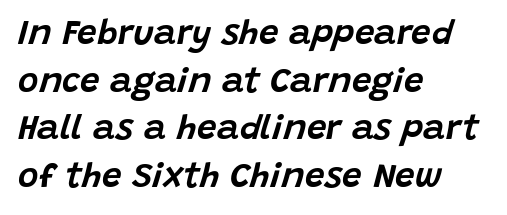
Q: Is the text italic (slanted)? A: Yes, it leans right by about 15 degrees.
Q: Is the text underlined? A: No.
Q: How is the paragraph aligned? A: Left-aligned.
Q: Is the spacing between letters normal or unusually wide? A: Normal.
Q: Is the spacing between lines tight, normal or loose? A: Normal.
Q: Width (condensed, normal, or wide)? A: Normal.
Q: Stroke contrast? A: Low.
Q: x-height? A: Large.
Q: Monospaced? A: No.
